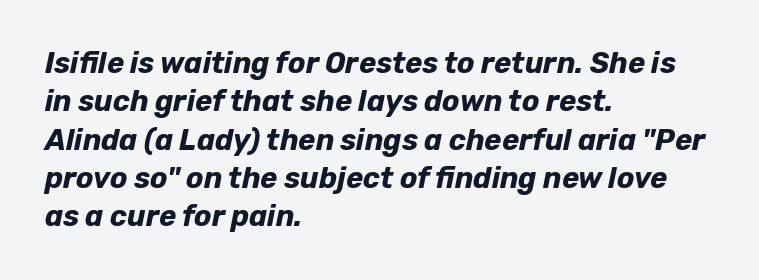
{"italic": "yes", "lean": "right", "slant_degrees": 12, "bold": "yes", "weight": "bold", "width": "normal", "stroke_contrast": "low", "x_height": "medium", "monospaced": "no", "underline": "no", "align": "left", "line_spacing": "normal", "line_spacing_ratio": 1.32, "letter_spacing": "normal", "letter_spacing_em": 0.0, "glyph_px": 29}
